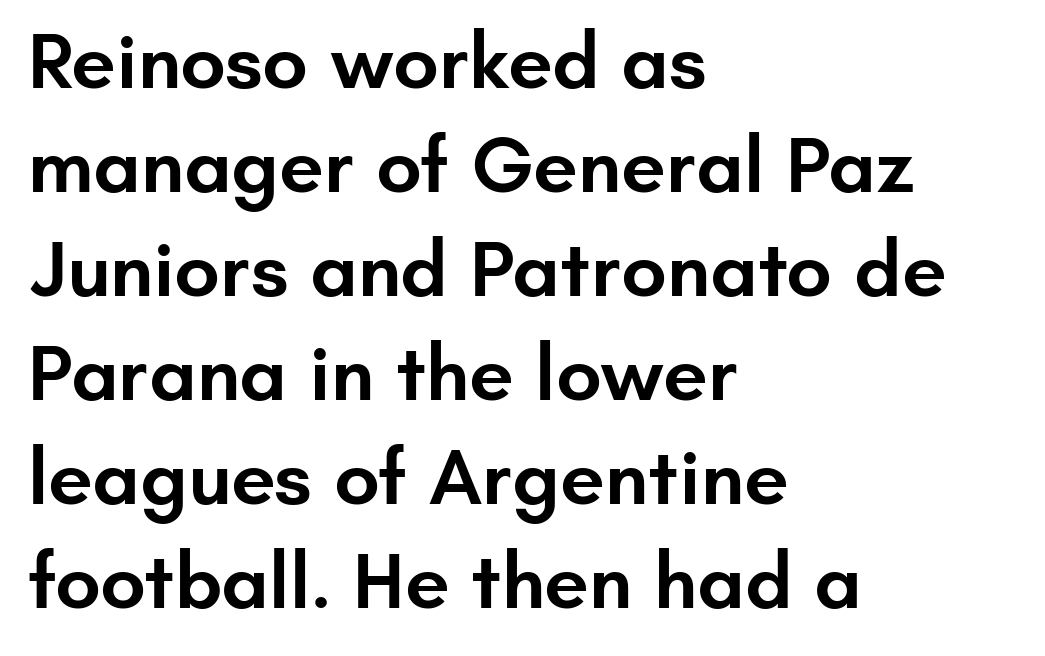
Stroke thickness is moderately raised; the sample reads as semibold. Looks like regular typesetting: each glyph gets only the width it needs. Ascenders rise straight up at ninety degrees. Honestly, the letter spacing is just normal — you wouldn't notice it. Only glyphs here, with clear space below each row. You can tell from the bare stems that sans-serif type was used.
